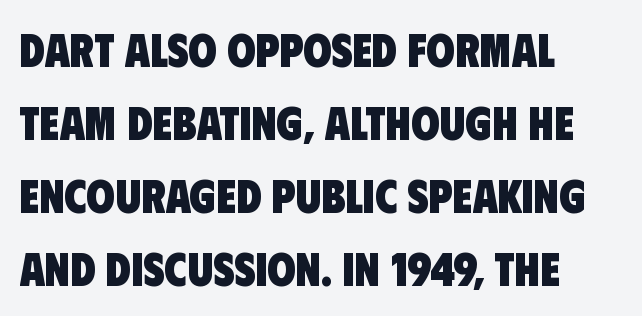
{"serif": "no", "bold": "yes", "weight": "heavy", "width": "condensed", "stroke_contrast": "low", "x_height": "large", "monospaced": "no", "underline": "no", "align": "left", "line_spacing": "normal", "line_spacing_ratio": 1.59, "letter_spacing": "normal", "letter_spacing_em": 0.0, "glyph_px": 46}
